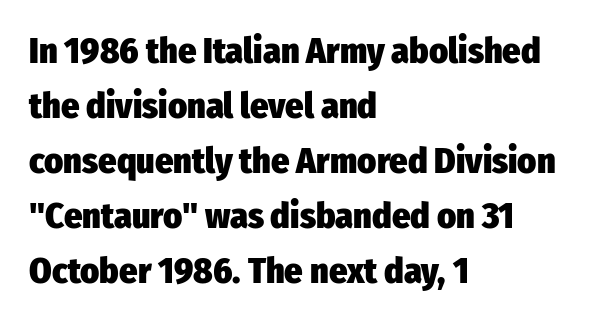
The image shows 36 px heavy, condensed sans-serif type, upright; set left-aligned, normal line spacing (1.53x), normal letter spacing, not underlined; low stroke contrast and a medium x-height.
